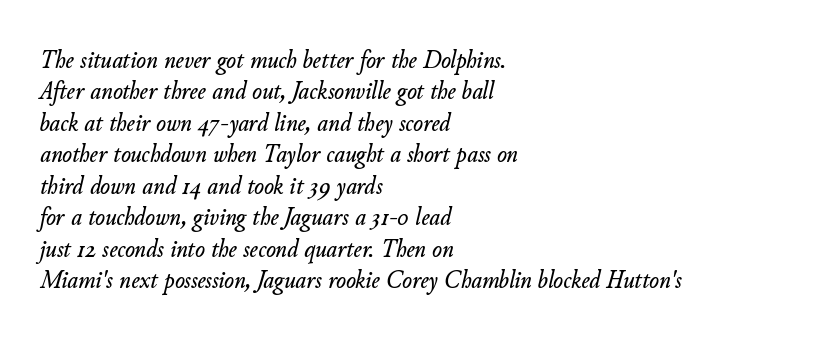
Short note: letters normally spaced. Notice how the passage keeps a crisp vertical edge on the left only. A bare baseline throughout the passage. There's an unmistakable incline to the writing here.
